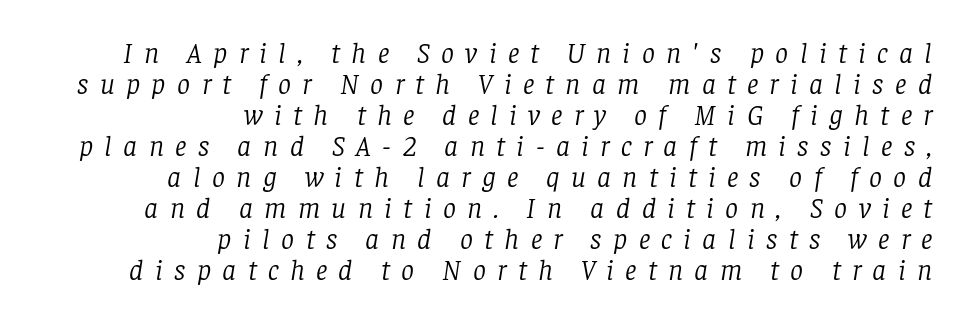
Caption: face not bold, strokes unweighted. This sample uses a serif face. Display-style spreading of the glyphs; the letterfit is very open. In terms of leading, this rendering errs on the cramped side. A typesetter would call this proportional, since set widths differ per character.
